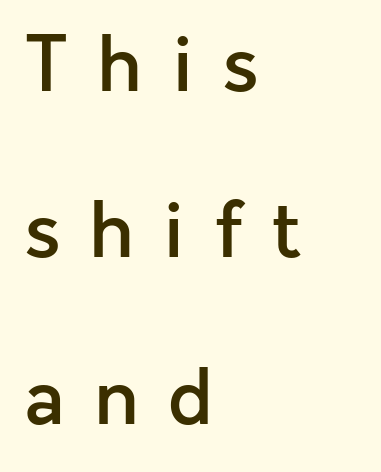
Q: Is the text bold? A: Semi-bold.
Q: Is the text italic (slanted)? A: No, it is upright.
Q: Is the typeface a serif or a sans-serif typeface? A: Sans-serif.
Q: Is the text underlined? A: No.
Q: How is the paragraph aligned? A: Left-aligned.
Q: Is the spacing between letters normal or unusually wide? A: Unusually wide.
Q: Is the spacing between lines tight, normal or loose? A: Loose.
Q: Width (condensed, normal, or wide)? A: Normal.
Q: x-height? A: Medium.
Q: Monospaced? A: No.
